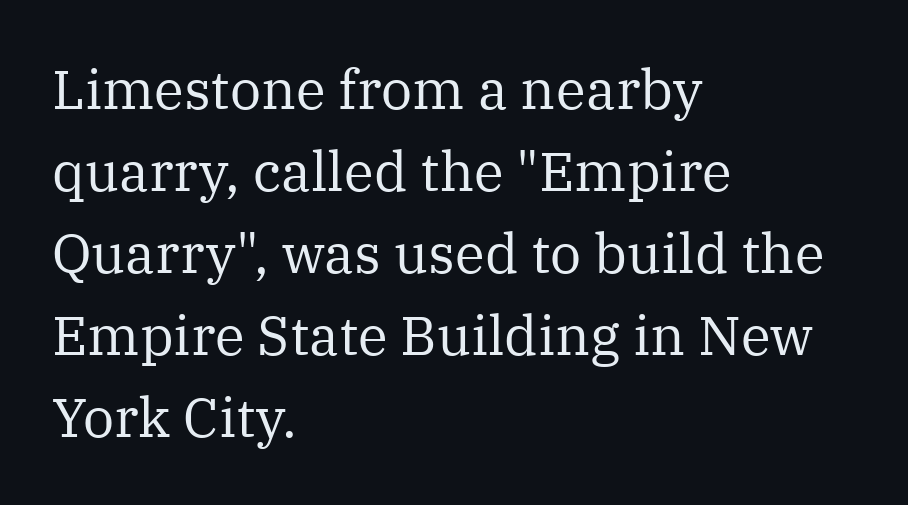
Quick note: underline off. A classic flush-left, rag-right setting is used for this passage. Upright lettering throughout. The rendering uses a moderate line-height, typical for paragraphs.
